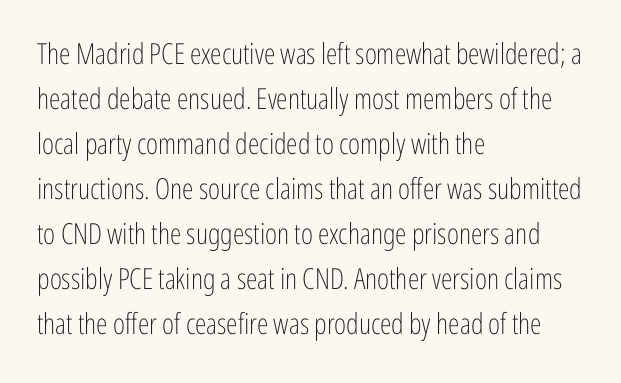
All the whitespace from short lines collects on the right. Is the letter spacing exaggerated? No — it looks like the ordinary default. Posture: vertical. Counters stay open thanks to moderate or lighter strokes.
